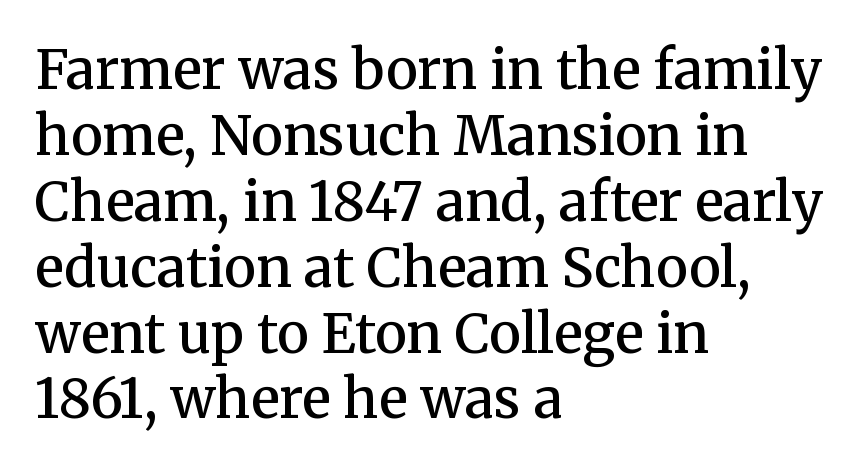
Q: Is the text bold? A: Semi-bold.
Q: Is the text italic (slanted)? A: No, it is upright.
Q: Is the typeface a serif or a sans-serif typeface? A: Serif.
Q: Is the text underlined? A: No.
Q: How is the paragraph aligned? A: Left-aligned.
Q: Is the spacing between letters normal or unusually wide? A: Normal.
Q: Width (condensed, normal, or wide)? A: Normal.
Q: Stroke contrast? A: Medium.
Q: x-height? A: Medium.
Q: Monospaced? A: No.
